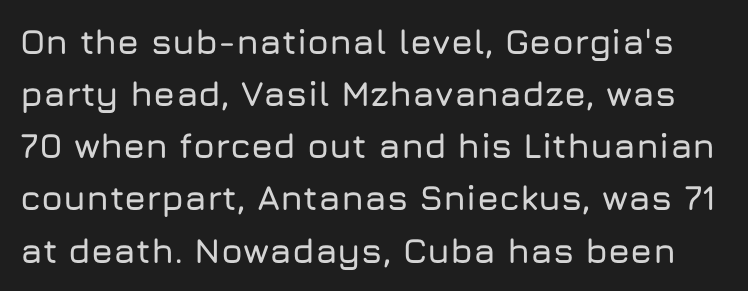
Q: Is the text italic (slanted)? A: No, it is upright.
Q: Is the typeface a serif or a sans-serif typeface? A: Sans-serif.
Q: Is the text underlined? A: No.
Q: Is the spacing between letters normal or unusually wide? A: Normal.
Q: Is the spacing between lines tight, normal or loose? A: Normal.
Q: Width (condensed, normal, or wide)? A: Normal.
Q: Stroke contrast? A: Low.
Q: x-height? A: Medium.
Q: Monospaced? A: No.
